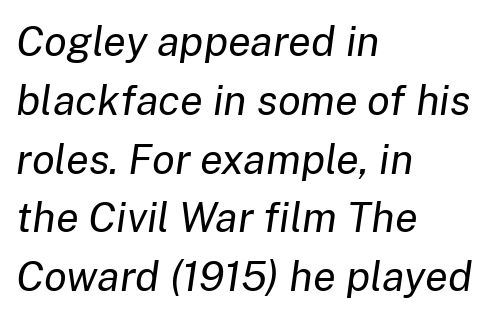
Check the space under the baseline: it is left empty. The strokes are not fattened; the text isn't bold. Each letter keeps its own natural width here, so spacing adapts to shape. Here the glyphs are tracked normally, forming tight word shapes. Where is the straight margin? On the left.
